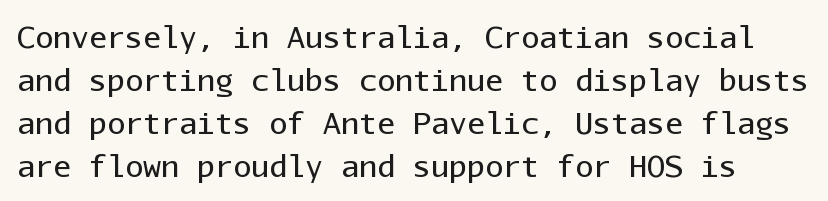
{"serif": "no", "italic": "no", "bold": "no", "weight": "regular", "width": "normal", "stroke_contrast": "low", "x_height": "medium", "monospaced": "yes", "underline": "no", "line_spacing": "normal", "line_spacing_ratio": 1.43, "letter_spacing": "normal", "letter_spacing_em": 0.0, "glyph_px": 30}
